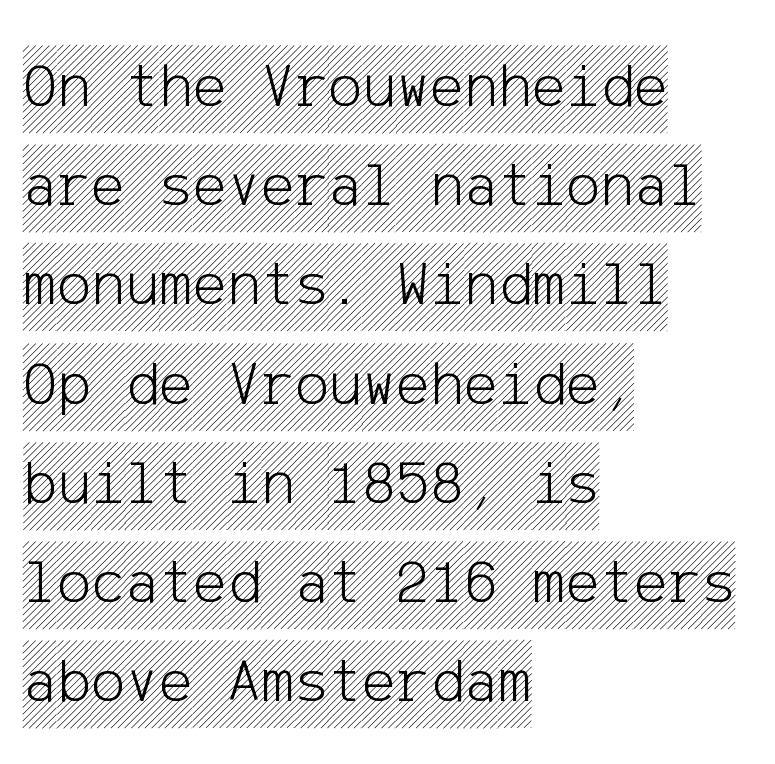
Q: Is the text italic (slanted)? A: No, it is upright.
Q: Is the text underlined? A: No.
Q: How is the paragraph aligned? A: Left-aligned.
Q: Is the spacing between letters normal or unusually wide? A: Normal.
Q: Is the spacing between lines tight, normal or loose? A: Normal.
Q: Width (condensed, normal, or wide)? A: Condensed.
Q: x-height? A: Large.
